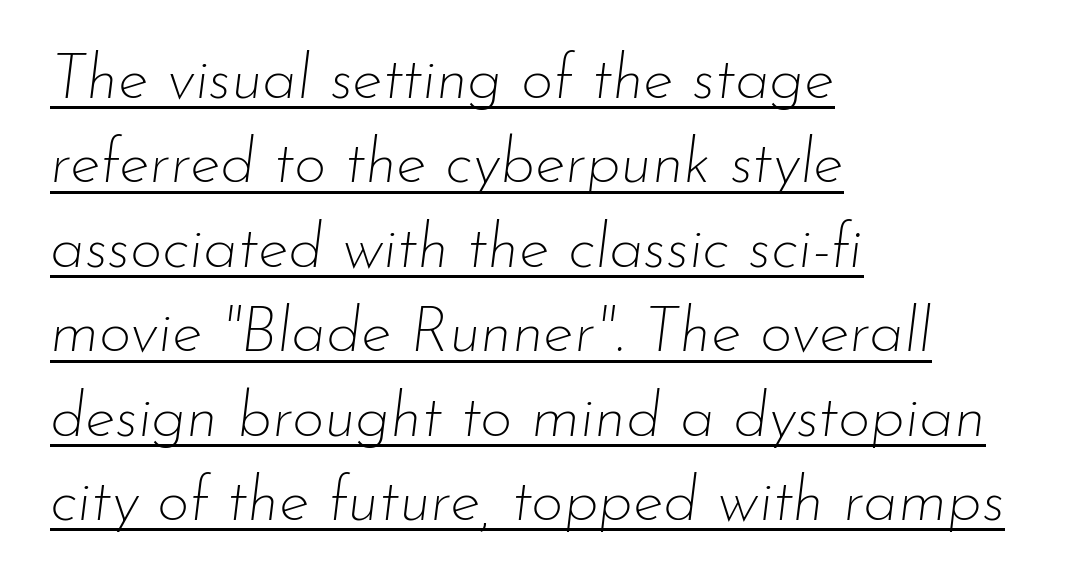
Casual observation: everything's shoved over to the left. Is this a fixed-width face? No — the glyphs have proportional, varying widths. There is no visible air inserted between adjacent glyphs. Looking at the ascenders, they clearly lean. Students, observe the line beneath the letters — that is underlining.
